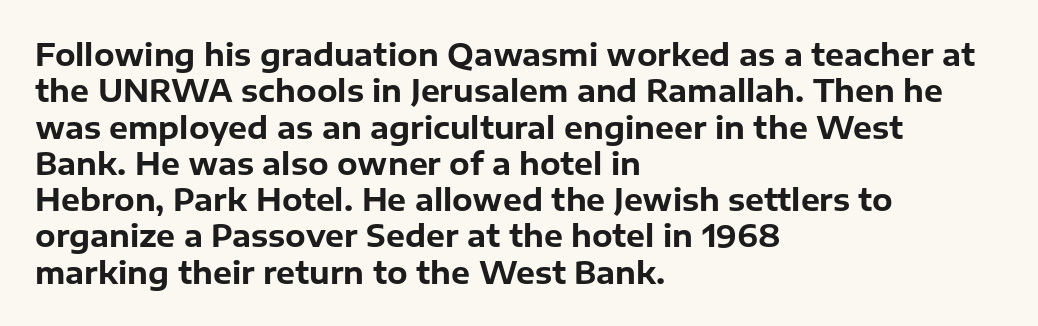
Q: Is the text bold? A: Yes.
Q: Is the text italic (slanted)? A: No, it is upright.
Q: Is the typeface a serif or a sans-serif typeface? A: Sans-serif.
Q: Is the text underlined? A: No.
Q: How is the paragraph aligned? A: Left-aligned.
Q: Is the spacing between letters normal or unusually wide? A: Normal.
Q: Width (condensed, normal, or wide)? A: Normal.
Q: Stroke contrast? A: Low.
Q: x-height? A: Medium.
Q: Monospaced? A: No.
